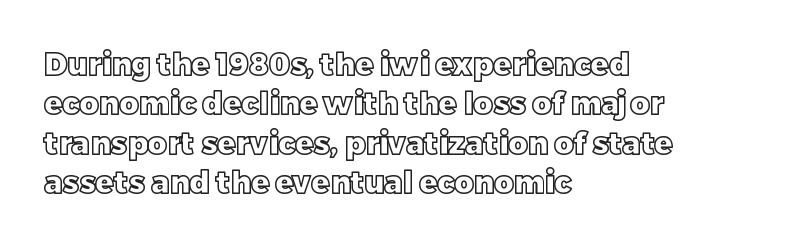
Any mark beneath the type? The region is blank. Reading down the column, the eye jumps a familiar distance to each next line. The lettering holds an erect, upright posture throughout. Horizontally, the lines are justified to the leading edge only. A typesetter would call this proportional, since set widths differ per character. The passage shown has conventional tracking throughout.
